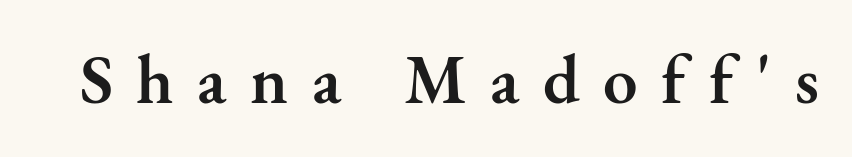
Do the characters align in a grid? No, the font is proportional. Examine the stroke ends and you'll spot serifs. The font is running at a semibold setting, under full bold. This rendering widens character spacing well past its baseline value. Descenders hang freely into open space.
